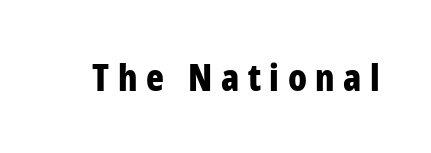
The image shows 37 px bold, condensed sans-serif type, upright; set unusually wide letter spacing (+0.23 em), not underlined; low stroke contrast and a medium x-height.
